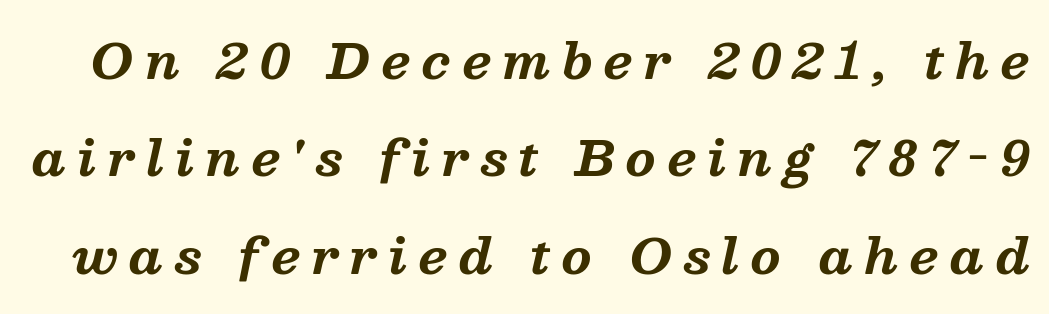
{"serif": "yes", "italic": "yes", "lean": "right", "slant_degrees": 13, "bold": "yes", "weight": "bold", "width": "normal", "stroke_contrast": "medium", "x_height": "medium", "monospaced": "no", "underline": "no", "line_spacing": "loose", "line_spacing_ratio": 2.03, "letter_spacing": "wide", "letter_spacing_em": 0.24, "glyph_px": 48}
